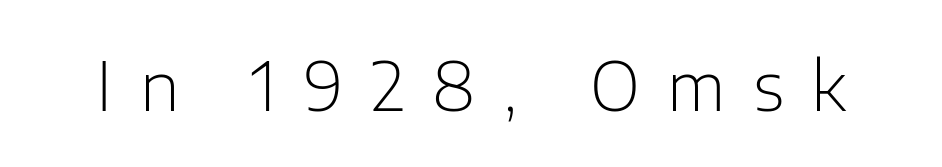
The string is rendered with underlining switched off. Each letter keeps its own natural width here, so spacing adapts to shape. Spacing between characters has been opened up far beyond the box default. Does the type have serifs? No, each stem ends abruptly. This is roman type, the default non-slanted kind. The strokes carry an ordinary text weight at most.
